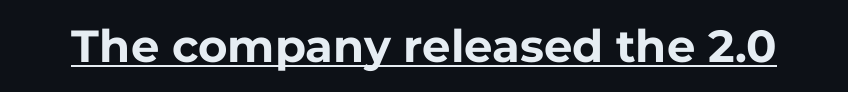
{"serif": "no", "italic": "no", "bold": "yes", "weight": "bold", "width": "normal", "stroke_contrast": "low", "x_height": "medium", "monospaced": "no", "underline": "yes", "letter_spacing": "normal", "letter_spacing_em": 0.0, "glyph_px": 45}
